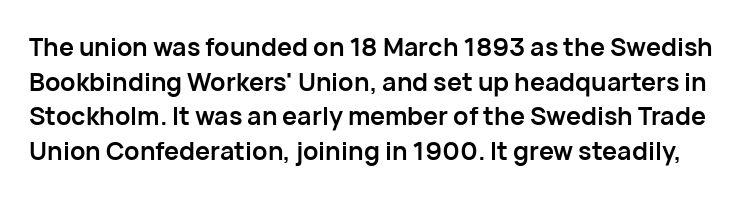
{"italic": "no", "bold": "yes", "underline": "no", "line_spacing": "normal", "line_spacing_ratio": 1.39, "letter_spacing": "normal", "letter_spacing_em": 0.0, "glyph_px": 25}
